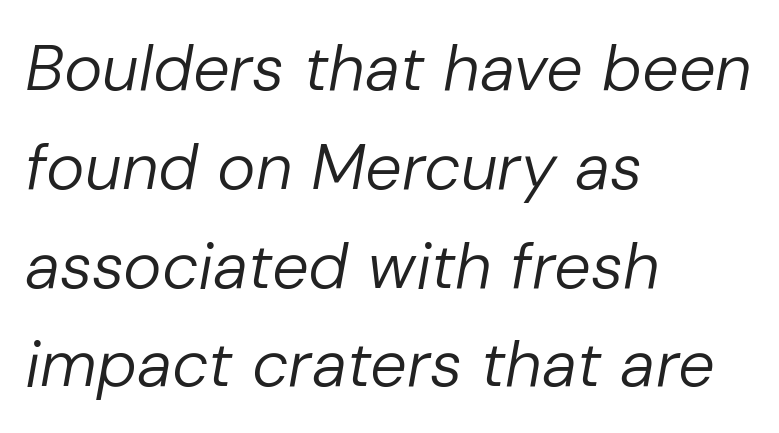
{"italic": "yes", "lean": "right", "slant_degrees": 10, "bold": "no", "weight": "regular", "width": "normal", "stroke_contrast": "low", "x_height": "medium", "monospaced": "no", "underline": "no", "align": "left", "line_spacing": "normal", "line_spacing_ratio": 1.52, "letter_spacing": "normal", "letter_spacing_em": 0.0, "glyph_px": 65}
